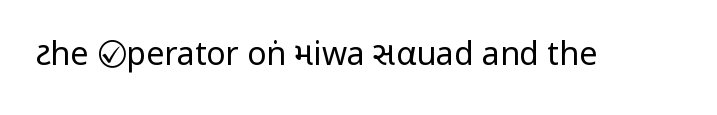
The image shows 32 px regular-weight, condensed sans-serif type, upright; set normal letter spacing, not underlined; low stroke contrast and a large x-height.
